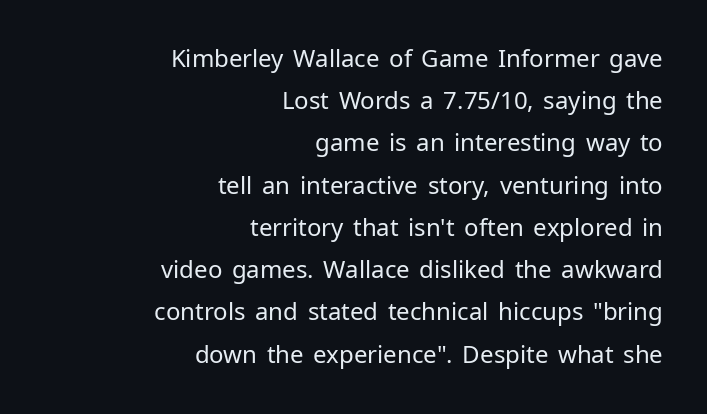
The image shows 24 px text type, upright; set right-aligned, line spacing 1.76x, normal letter spacing, not underlined.
